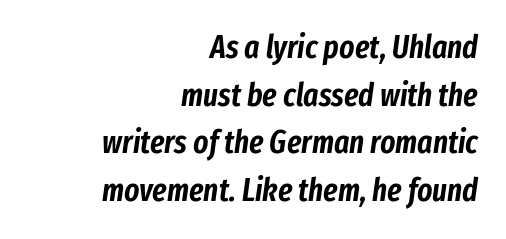
This rendering leaves character spacing at its baseline value. Notice how the stems are inclined rather than vertical — that's the hallmark of italics. Leading: standard. Line endings align vertically; line beginnings do not.
